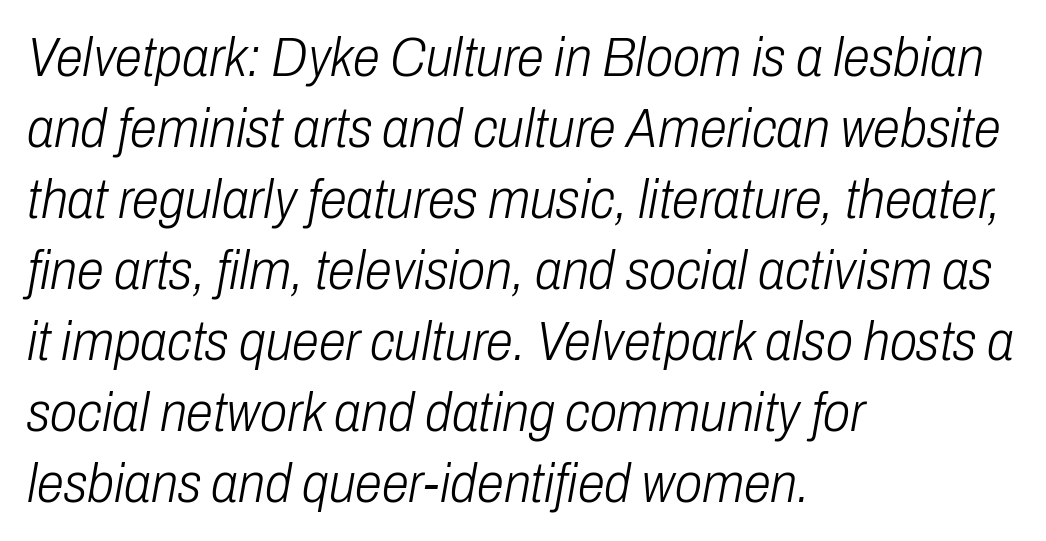
The image shows 55 px light, condensed type, italic (leaning right); set left-aligned, normal line spacing (1.29x), normal letter spacing, not underlined; low stroke contrast and a medium x-height.
